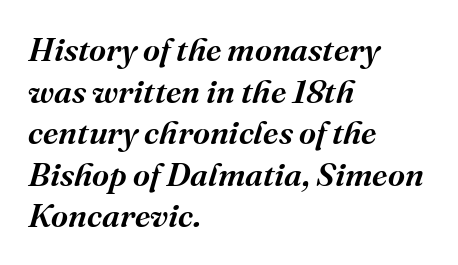
Words appear dense and cohesive because spacing is normal. These lines were composed using italics. The glyphs have the mass of a demibold cut, below bold. The type family on display is of the serif kind. Beneath every word, the page is bare. Does the copy run flush right? No — it runs flush left.
